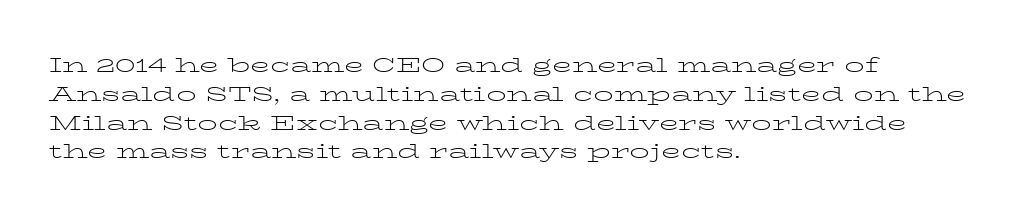
The image shows 20 px text type, upright; set left-aligned, normal line spacing (1.44x), normal letter spacing, not underlined.
